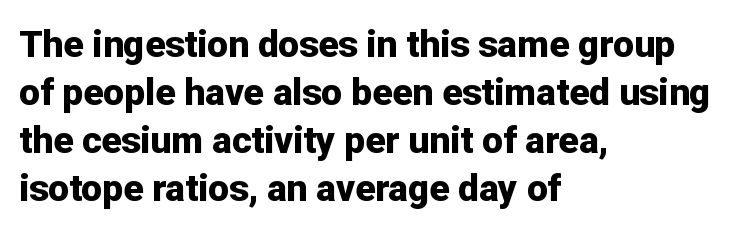
The image shows 37 px bold sans-serif type, upright; set left-aligned, normal line spacing (1.3x), normal letter spacing, not underlined; low stroke contrast and a medium x-height.
